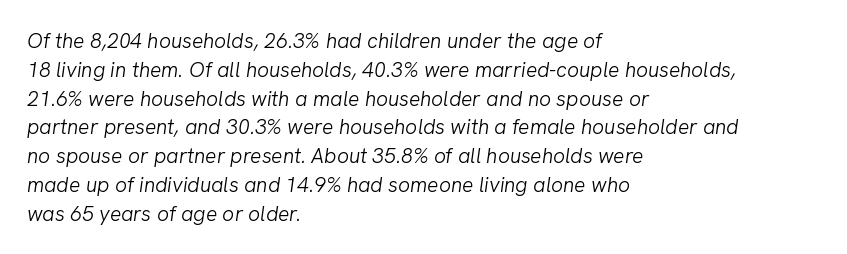
The image shows 21 px text type, italic (leaning right); set left-aligned, normal line spacing (1.37x), normal letter spacing, not underlined.
